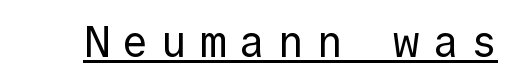
{"serif": "no", "italic": "no", "bold": "no", "weight": "regular", "width": "normal", "x_height": "medium", "monospaced": "yes", "underline": "yes", "letter_spacing": "wide", "letter_spacing_em": 0.28, "glyph_px": 44}
